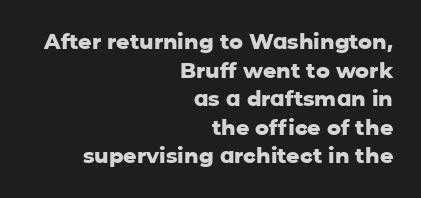
Q: Is the text bold? A: Yes.
Q: Is the text italic (slanted)? A: No, it is upright.
Q: Is the text underlined? A: No.
Q: How is the paragraph aligned? A: Right-aligned.
Q: Is the spacing between letters normal or unusually wide? A: Normal.
Q: Is the spacing between lines tight, normal or loose? A: Normal.
